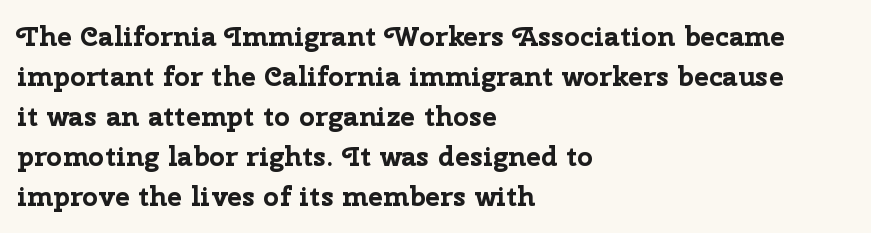
{"serif": "no", "italic": "no", "bold": "yes", "weight": "bold", "width": "normal", "stroke_contrast": "low", "x_height": "medium", "monospaced": "no", "underline": "no", "align": "left", "line_spacing": "normal", "line_spacing_ratio": 1.43, "letter_spacing": "normal", "letter_spacing_em": 0.0, "glyph_px": 28}
